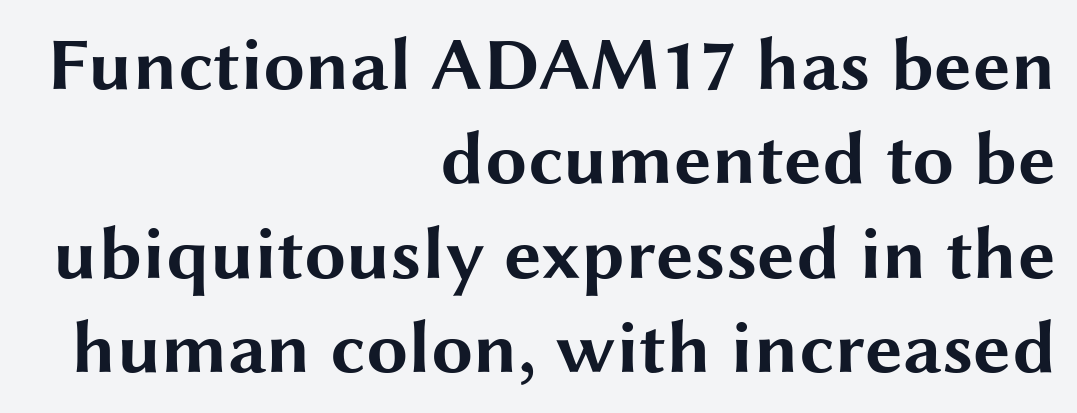
{"serif": "no", "italic": "no", "bold": "yes", "weight": "bold", "width": "wide", "stroke_contrast": "medium", "x_height": "medium", "monospaced": "no", "underline": "no", "align": "right", "line_spacing": "normal", "line_spacing_ratio": 1.26, "letter_spacing": "normal", "letter_spacing_em": 0.0, "glyph_px": 75}
